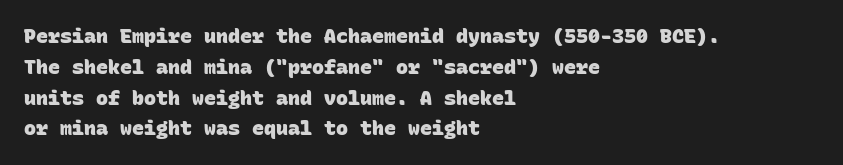
Q: Is the text bold? A: Yes.
Q: Is the text underlined? A: No.
Q: How is the paragraph aligned? A: Left-aligned.
Q: Is the spacing between letters normal or unusually wide? A: Normal.
Q: Is the spacing between lines tight, normal or loose? A: Normal.
